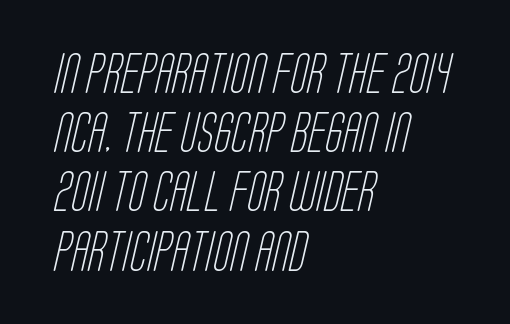
{"serif": "no", "bold": "no", "weight": "light", "width": "condensed", "stroke_contrast": "low", "x_height": "large", "monospaced": "no", "underline": "no", "align": "left", "line_spacing": "normal", "line_spacing_ratio": 1.48, "letter_spacing": "normal", "letter_spacing_em": 0.0, "glyph_px": 40}
